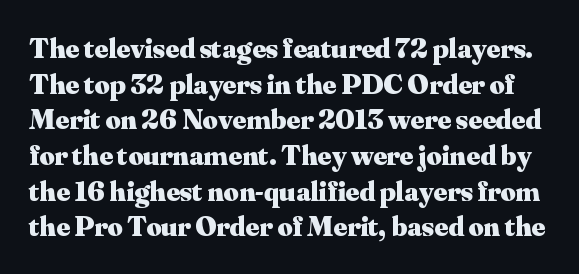
{"serif": "yes", "italic": "no", "bold": "yes", "weight": "heavy", "width": "normal", "stroke_contrast": "medium", "x_height": "small", "monospaced": "no", "underline": "no", "line_spacing_ratio": 1.23, "letter_spacing": "normal", "letter_spacing_em": 0.0, "glyph_px": 29}
